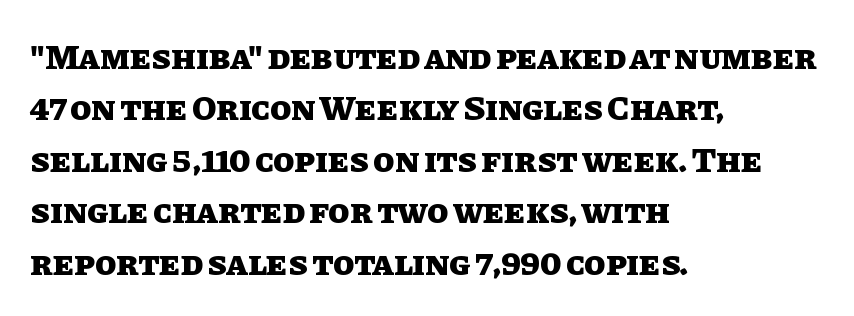
{"italic": "no", "bold": "yes", "weight": "heavy", "width": "normal", "stroke_contrast": "low", "x_height": "large", "monospaced": "no", "underline": "no", "align": "left", "line_spacing": "normal", "line_spacing_ratio": 1.47, "letter_spacing": "normal", "letter_spacing_em": 0.0, "glyph_px": 35}
